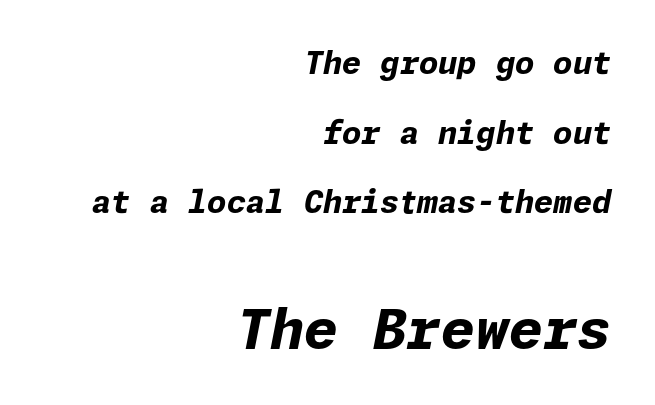
The image shows 55 px bold type, italic (leaning right); set right-aligned, loose line spacing (2.25x), normal letter spacing, not underlined; the second (bottom) block is 1.77x larger; low stroke contrast and a medium x-height.
